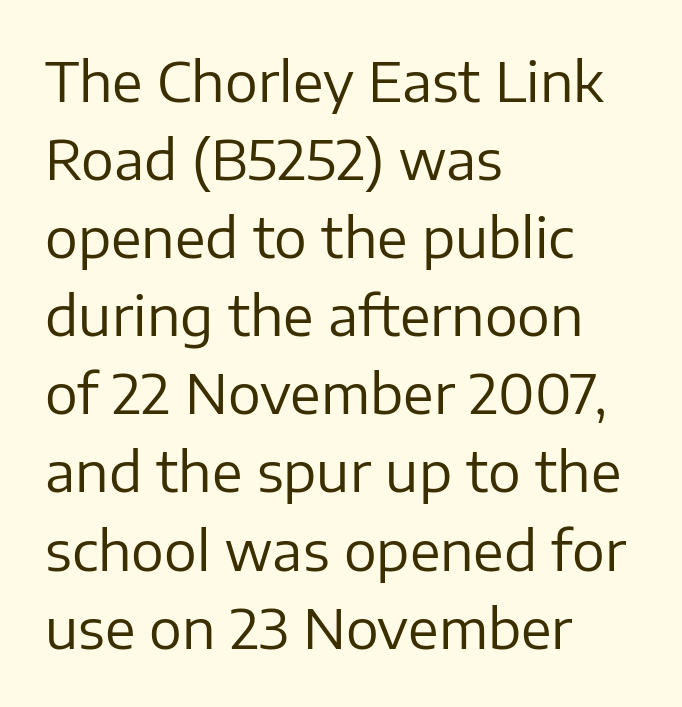
Q: Is the text bold? A: No.
Q: Is the text italic (slanted)? A: No, it is upright.
Q: Is the typeface a serif or a sans-serif typeface? A: Sans-serif.
Q: Is the text underlined? A: No.
Q: How is the paragraph aligned? A: Left-aligned.
Q: Is the spacing between letters normal or unusually wide? A: Normal.
Q: Is the spacing between lines tight, normal or loose? A: Normal.
Q: Width (condensed, normal, or wide)? A: Normal.
Q: Stroke contrast? A: Low.
Q: x-height? A: Medium.
Q: Monospaced? A: No.
